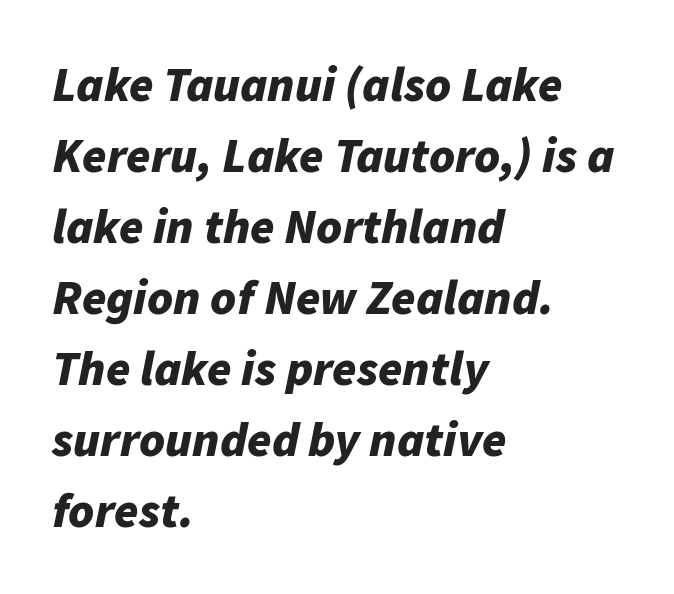
The image shows 49 px bold type, italic (leaning right); set left-aligned, normal line spacing (1.45x), normal letter spacing, not underlined; low stroke contrast and a medium x-height.
